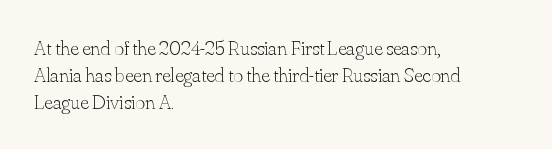
The image shows 21 px text type, upright; set left-aligned, normal line spacing (1.28x), normal letter spacing, not underlined.
